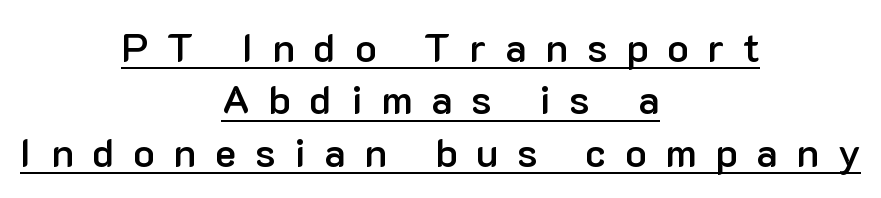
{"serif": "no", "italic": "no", "bold": "semi", "weight": "semibold", "width": "normal", "stroke_contrast": "low", "x_height": "medium", "monospaced": "no", "underline": "yes", "align": "center", "line_spacing": "normal", "line_spacing_ratio": 1.31, "letter_spacing": "wide", "letter_spacing_em": 0.47, "glyph_px": 40}
